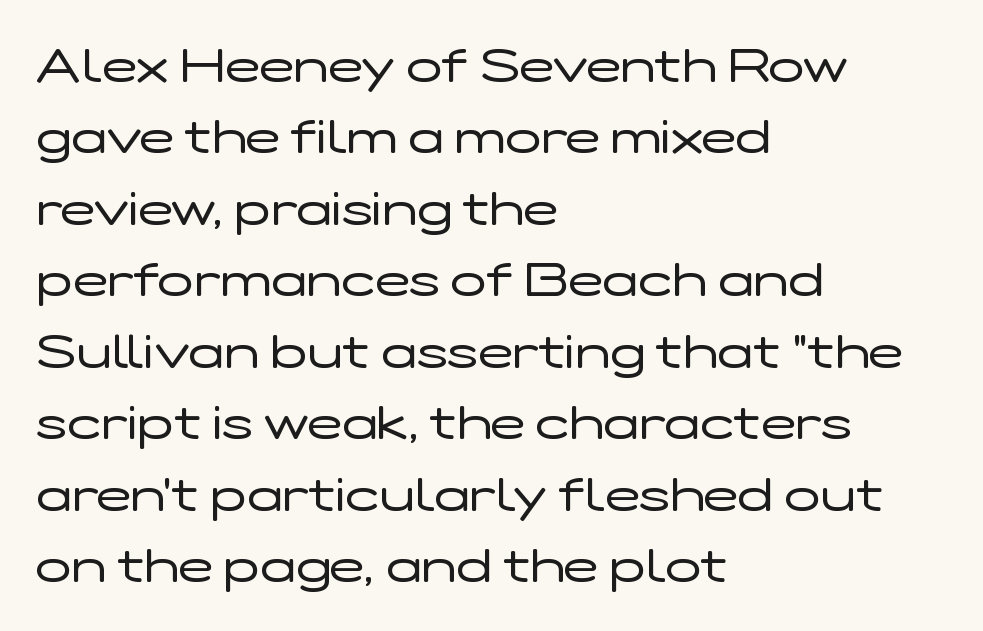
The image shows 47 px regular-weight, wide sans-serif type, upright; set left-aligned, normal line spacing (1.52x), normal letter spacing, not underlined; low stroke contrast and a medium x-height.
